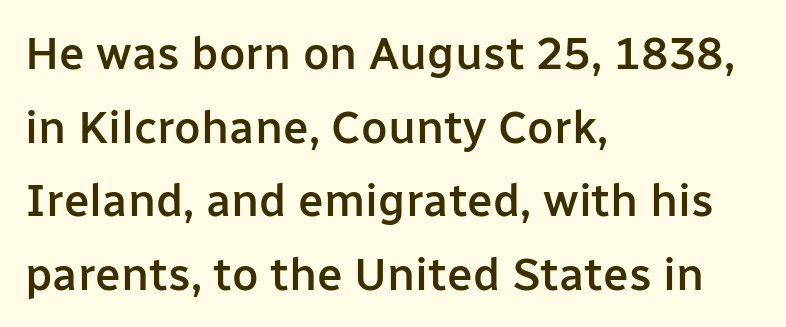
Q: Is the text bold? A: Semi-bold.
Q: Is the text italic (slanted)? A: No, it is upright.
Q: Is the typeface a serif or a sans-serif typeface? A: Sans-serif.
Q: Is the text underlined? A: No.
Q: How is the paragraph aligned? A: Left-aligned.
Q: Is the spacing between letters normal or unusually wide? A: Normal.
Q: Is the spacing between lines tight, normal or loose? A: Normal.
Q: Width (condensed, normal, or wide)? A: Normal.
Q: Stroke contrast? A: Low.
Q: x-height? A: Medium.
Q: Monospaced? A: No.
